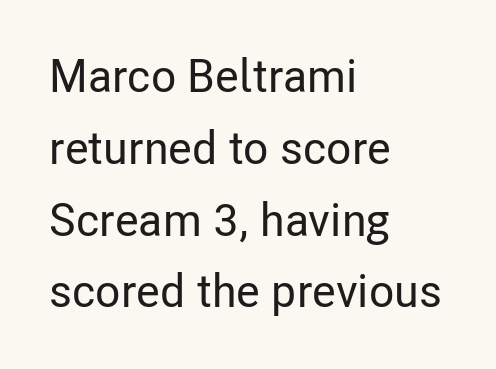
Q: Is the text italic (slanted)? A: No, it is upright.
Q: Is the typeface a serif or a sans-serif typeface? A: Sans-serif.
Q: Is the text underlined? A: No.
Q: How is the paragraph aligned? A: Left-aligned.
Q: Is the spacing between letters normal or unusually wide? A: Normal.
Q: Is the spacing between lines tight, normal or loose? A: Normal.
Q: Width (condensed, normal, or wide)? A: Condensed.
Q: Stroke contrast? A: Low.
Q: x-height? A: Medium.
Q: Monospaced? A: No.
